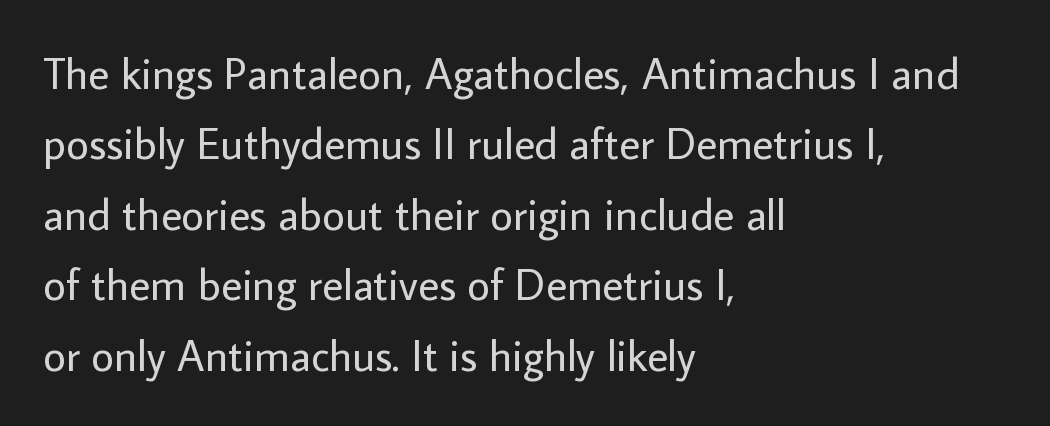
Q: Is the text bold? A: No.
Q: Is the text italic (slanted)? A: No, it is upright.
Q: Is the typeface a serif or a sans-serif typeface? A: Sans-serif.
Q: Is the text underlined? A: No.
Q: How is the paragraph aligned? A: Left-aligned.
Q: Is the spacing between letters normal or unusually wide? A: Normal.
Q: Is the spacing between lines tight, normal or loose? A: Normal.
Q: Width (condensed, normal, or wide)? A: Normal.
Q: Stroke contrast? A: Low.
Q: x-height? A: Medium.
Q: Monospaced? A: No.
